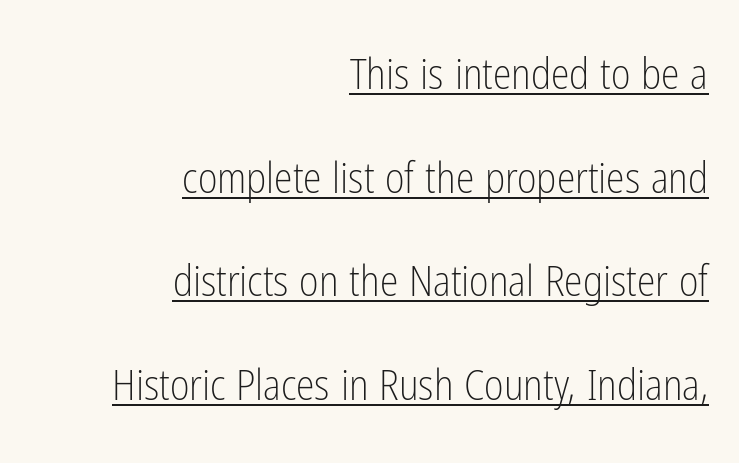
{"serif": "no", "italic": "no", "bold": "no", "weight": "light", "width": "condensed", "stroke_contrast": "low", "x_height": "medium", "monospaced": "no", "underline": "yes", "align": "right", "line_spacing": "loose", "line_spacing_ratio": 2.47, "letter_spacing": "normal", "letter_spacing_em": 0.0, "glyph_px": 42}
